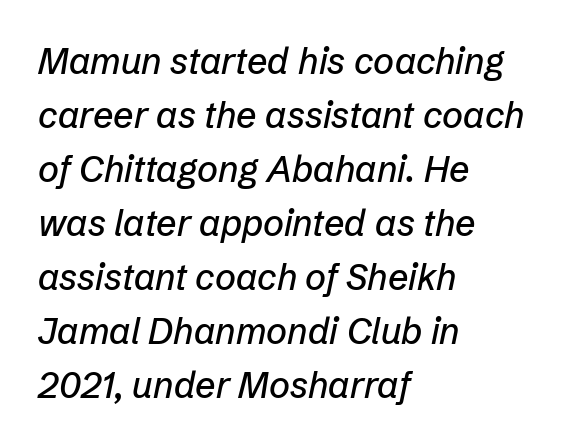
{"italic": "yes", "lean": "right", "slant_degrees": 12, "width": "normal", "stroke_contrast": "low", "x_height": "medium", "monospaced": "no", "underline": "no", "align": "left", "line_spacing": "normal", "line_spacing_ratio": 1.5, "letter_spacing": "normal", "letter_spacing_em": 0.0, "glyph_px": 36}
